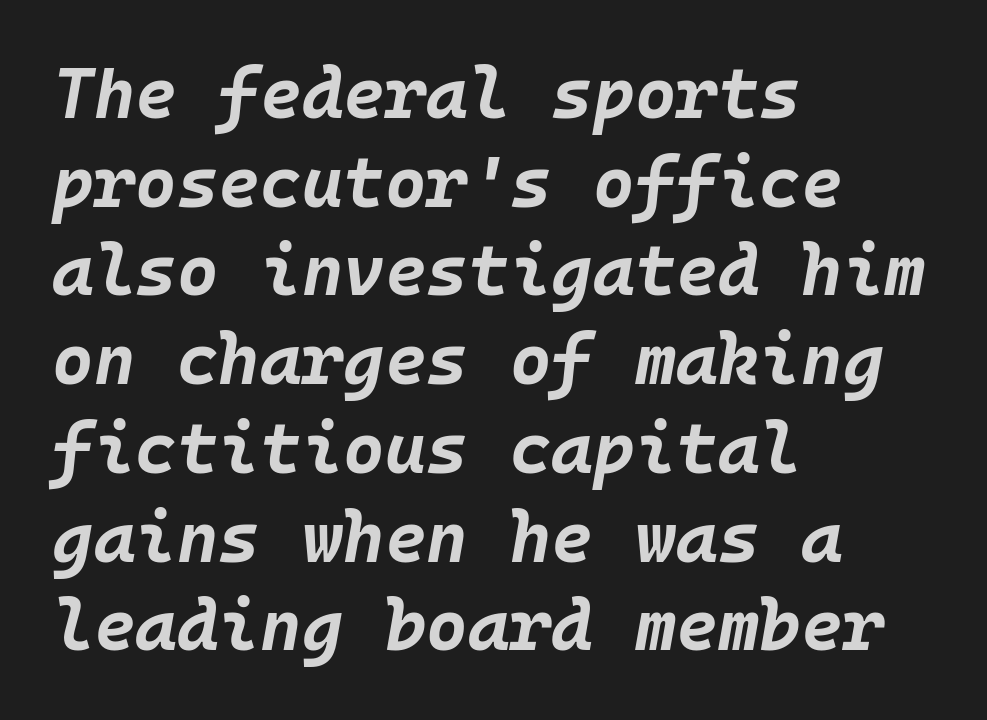
Is this a fixed-width face? Yes — each glyph sits in an identical cell. Leftover space on each line is placed entirely after the last word. Lines of text with bare space underneath. The whole block is typeset with a tilt.
